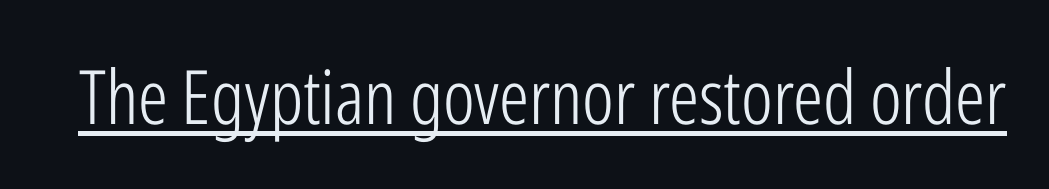
Q: Is the text bold? A: No.
Q: Is the text italic (slanted)? A: No, it is upright.
Q: Is the typeface a serif or a sans-serif typeface? A: Sans-serif.
Q: Is the text underlined? A: Yes.
Q: Is the spacing between letters normal or unusually wide? A: Normal.
Q: Width (condensed, normal, or wide)? A: Condensed.
Q: Stroke contrast? A: Low.
Q: x-height? A: Medium.
Q: Monospaced? A: No.
